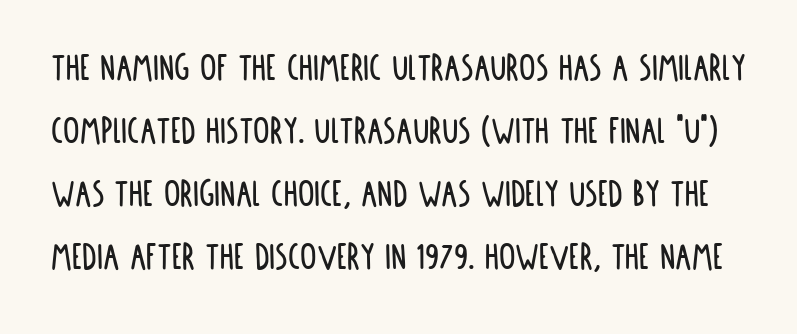
{"serif": "no", "italic": "no", "width": "condensed", "stroke_contrast": "low", "x_height": "large", "monospaced": "no", "underline": "no", "line_spacing": "normal", "line_spacing_ratio": 1.54, "letter_spacing": "normal", "letter_spacing_em": 0.0, "glyph_px": 41}
